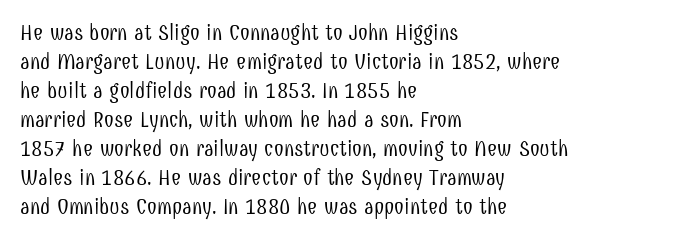
{"italic": "no", "bold": "no", "underline": "no", "align": "left", "line_spacing": "normal", "line_spacing_ratio": 1.32, "letter_spacing": "normal", "letter_spacing_em": 0.0, "glyph_px": 22}
